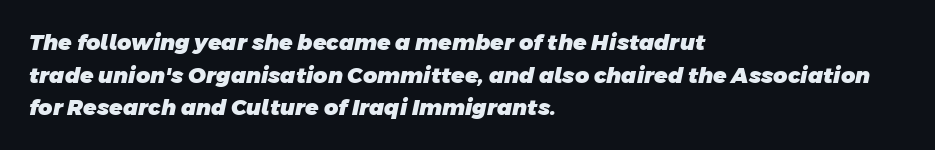
The passage is arranged the way most books set body copy — flush left. Decoration check: the copy has no underline. How would I describe the line gaps? Plain and ordinary. Nothing unusual about the tracking: characters are spaced as the font intends.
